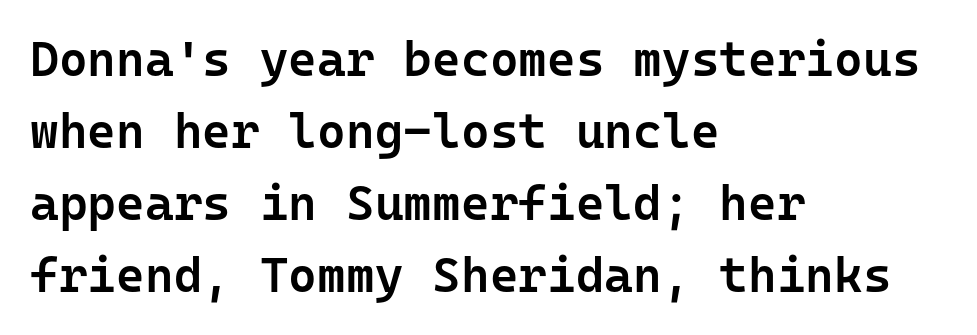
Think of a typewriter: that constant character pitch is what you see here. The text was rendered using a sans face with plain stroke endings. A roman cut, with each character standing at attention. Type without underlining. The leading is moderate, giving the passage an even texture.
